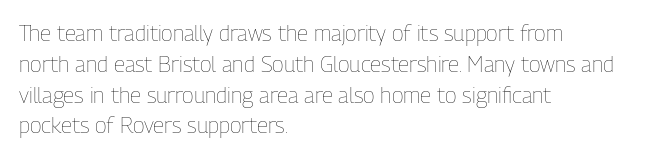
{"italic": "no", "bold": "no", "underline": "no", "align": "left", "line_spacing": "normal", "line_spacing_ratio": 1.4, "letter_spacing": "normal", "letter_spacing_em": 0.0, "glyph_px": 22}
